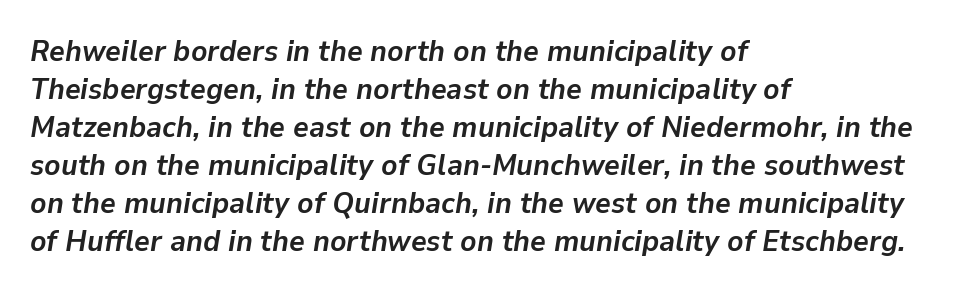
Each letter keeps its own natural width here, so spacing adapts to shape. Clear beneath every line of the passage. The paragraph shown leans on its left margin. The typesetting leans heavy: a genuine bold.
